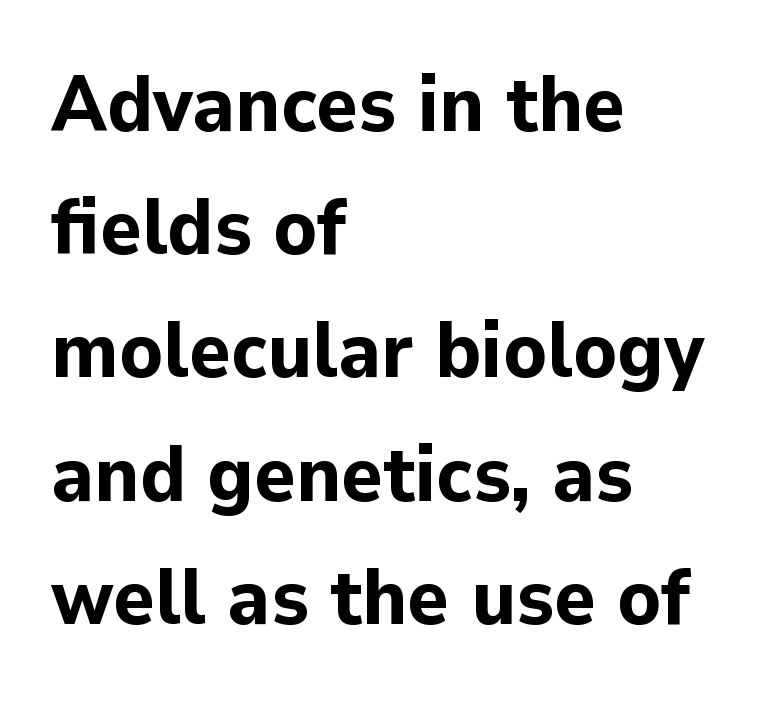
Q: Is the text bold? A: Yes.
Q: Is the text italic (slanted)? A: No, it is upright.
Q: Is the typeface a serif or a sans-serif typeface? A: Sans-serif.
Q: Is the text underlined? A: No.
Q: How is the paragraph aligned? A: Left-aligned.
Q: Is the spacing between letters normal or unusually wide? A: Normal.
Q: Is the spacing between lines tight, normal or loose? A: Normal.
Q: Width (condensed, normal, or wide)? A: Normal.
Q: Stroke contrast? A: Low.
Q: x-height? A: Medium.
Q: Monospaced? A: No.
